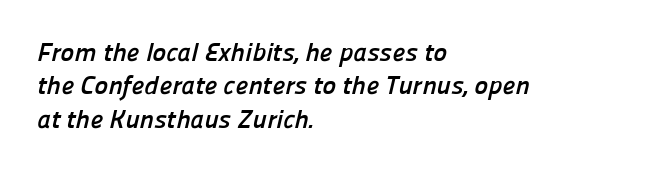
Q: Is the text bold? A: Yes.
Q: Is the text underlined? A: No.
Q: How is the paragraph aligned? A: Left-aligned.
Q: Is the spacing between letters normal or unusually wide? A: Normal.
Q: Is the spacing between lines tight, normal or loose? A: Normal.
